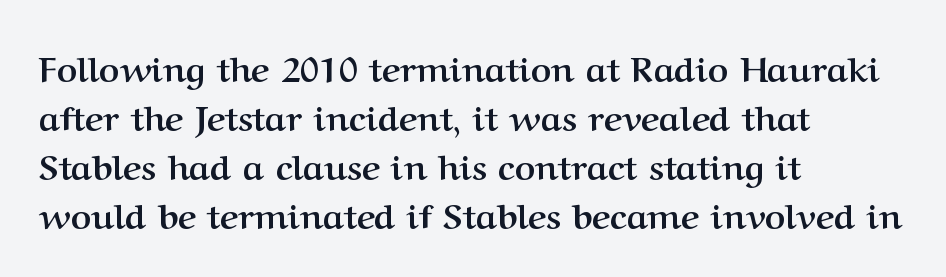
Q: Is the text bold? A: Yes.
Q: Is the text italic (slanted)? A: No, it is upright.
Q: Is the typeface a serif or a sans-serif typeface? A: Serif.
Q: Is the text underlined? A: No.
Q: How is the paragraph aligned? A: Left-aligned.
Q: Is the spacing between letters normal or unusually wide? A: Normal.
Q: Is the spacing between lines tight, normal or loose? A: Normal.
Q: Width (condensed, normal, or wide)? A: Normal.
Q: Stroke contrast? A: Medium.
Q: x-height? A: Medium.
Q: Monospaced? A: No.
